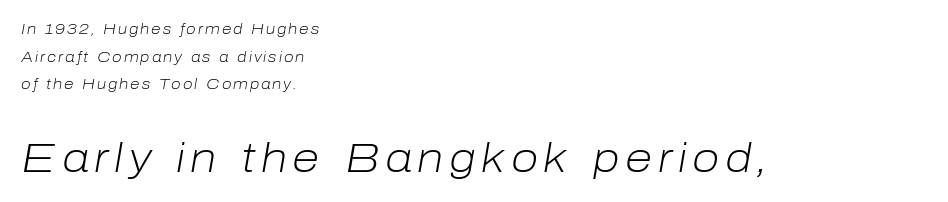
{"italic": "yes", "lean": "right", "slant_degrees": 10, "bold": "no", "weight": "light", "width": "normal", "stroke_contrast": "low", "x_height": "medium", "monospaced": "no", "underline": "no", "align": "left", "line_spacing": "loose", "line_spacing_ratio": 1.97, "larger_block": "second", "size_ratio": 2.86, "glyph_px": 40}
